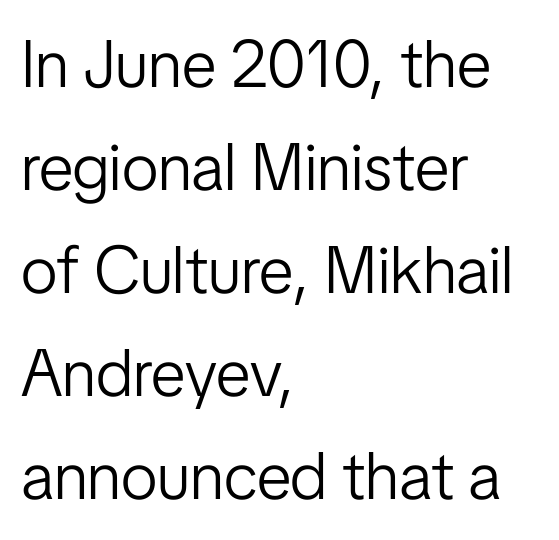
A student would call this left alignment; a typographer would say flush left, rag right. Observe the absence of serifs on each vertical stroke in this sample. Normally led — the rows are evenly, conventionally spaced. Nothing unusual about the tracking: characters are spaced as the font intends. Style check: upright.
